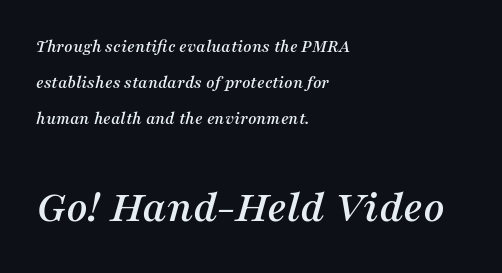
The image shows 46 px serif type, italic (leaning right); set left-aligned, loose line spacing (1.99x), normal letter spacing, not underlined; the second (bottom) block is 2.56x larger; medium stroke contrast and a medium x-height.
